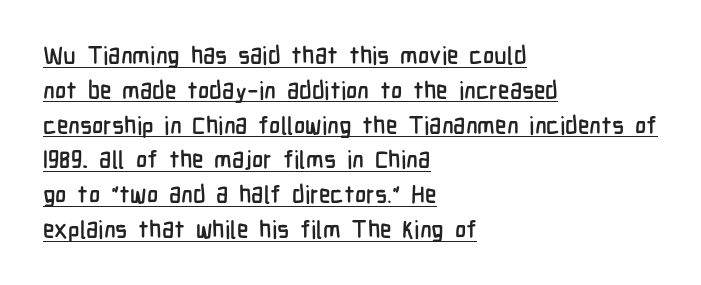
The image shows 24 px text type, upright; set left-aligned, normal line spacing (1.45x), normal letter spacing, underlined.
